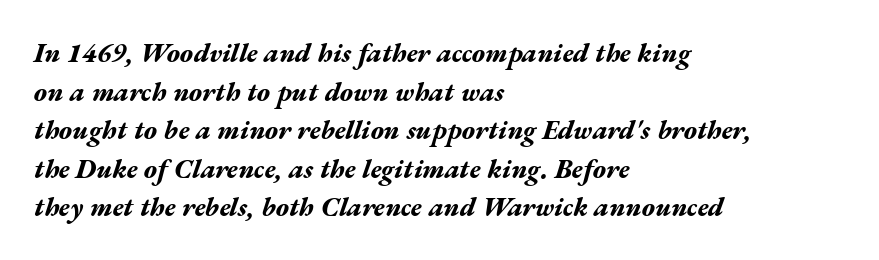
Q: Is the text bold? A: Yes.
Q: Is the text italic (slanted)? A: Yes, it leans right by about 17 degrees.
Q: Is the text underlined? A: No.
Q: How is the paragraph aligned? A: Left-aligned.
Q: Is the spacing between letters normal or unusually wide? A: Normal.
Q: Is the spacing between lines tight, normal or loose? A: Normal.
